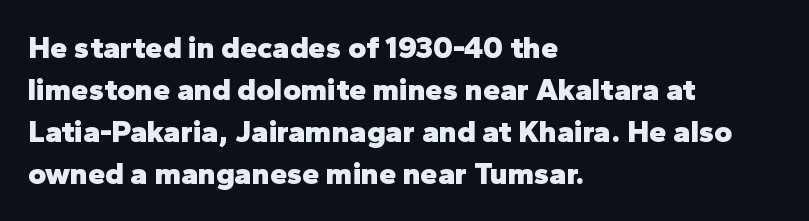
The image shows 31 px heavy sans-serif type, upright; set left-aligned, normal line spacing (1.36x), normal letter spacing, not underlined; low stroke contrast and a medium x-height.
